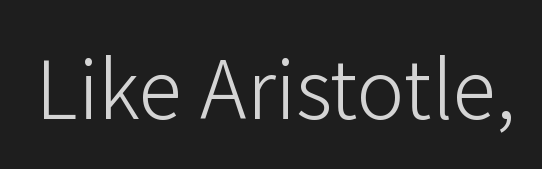
The space beneath each line is pristine and unruled. No heavy texture on the line: the type isn't bold. The font family rendered here belongs to the sans-serif group. The lettering holds an erect, upright posture throughout. Caption: standard tracking, unaltered. Note the varied advance widths — an 'i' is clearly narrower than an 'm'.
